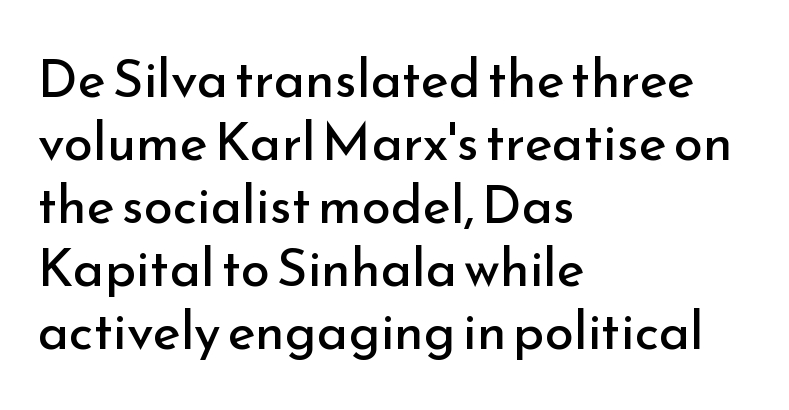
Q: Is the text bold? A: No.
Q: Is the text italic (slanted)? A: No, it is upright.
Q: Is the typeface a serif or a sans-serif typeface? A: Sans-serif.
Q: Is the text underlined? A: No.
Q: How is the paragraph aligned? A: Left-aligned.
Q: Is the spacing between letters normal or unusually wide? A: Normal.
Q: Width (condensed, normal, or wide)? A: Normal.
Q: Stroke contrast? A: Low.
Q: x-height? A: Small.
Q: Monospaced? A: No.
